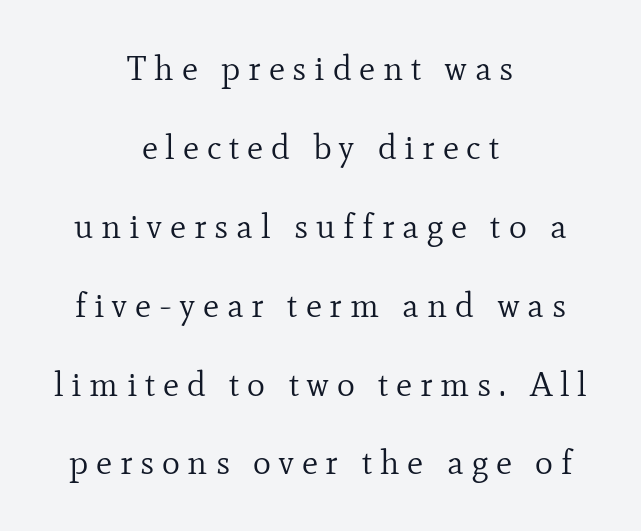
The image shows 34 px regular-weight serif type, upright; set centered, loose line spacing (2.32x), unusually wide letter spacing (+0.23 em), not underlined; low stroke contrast and a small x-height.
